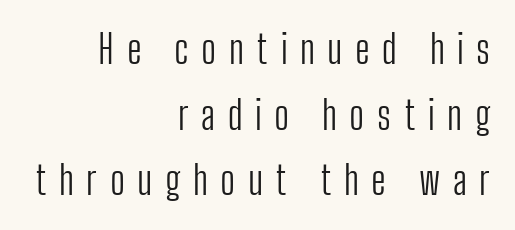
Style check: upright. Is this a sans? Yes — the strokes have no serifs. The rendering inserts visible extra space after every character. Compared with typical paragraphs, the rows here are spaced about the same.
